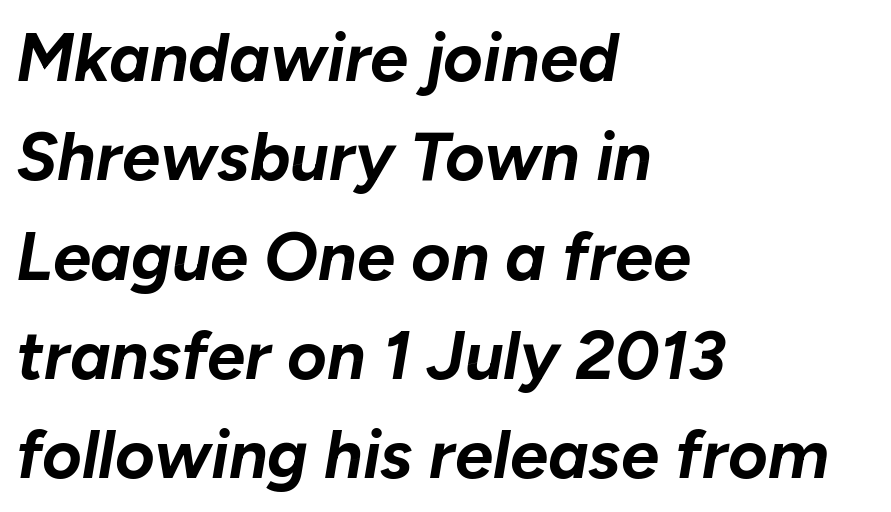
{"italic": "yes", "lean": "right", "slant_degrees": 10, "bold": "yes", "weight": "bold", "width": "normal", "stroke_contrast": "low", "x_height": "medium", "monospaced": "no", "underline": "no", "align": "left", "line_spacing": "normal", "line_spacing_ratio": 1.46, "letter_spacing": "normal", "letter_spacing_em": 0.0, "glyph_px": 68}
